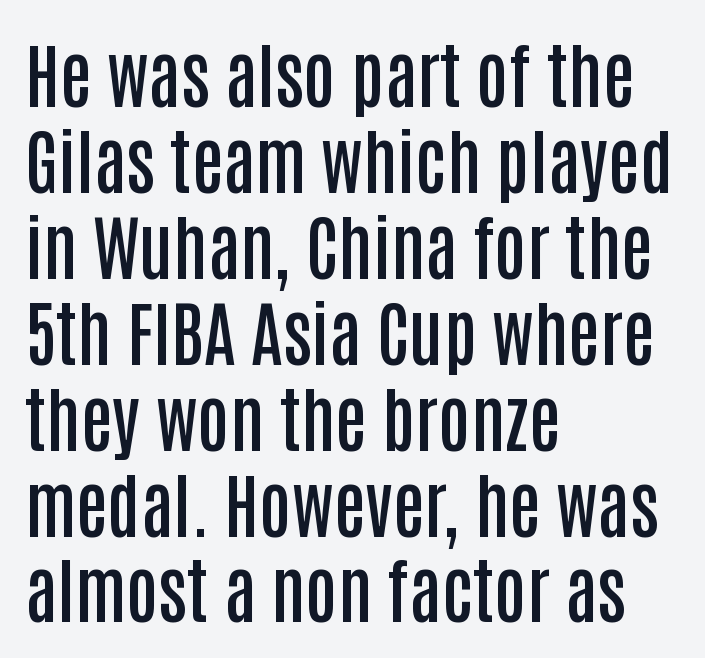
{"serif": "no", "italic": "no", "bold": "semi", "weight": "semibold", "width": "condensed", "stroke_contrast": "low", "x_height": "large", "monospaced": "no", "underline": "no", "align": "left", "line_spacing_ratio": 1.21, "letter_spacing": "normal", "letter_spacing_em": 0.0, "glyph_px": 71}
